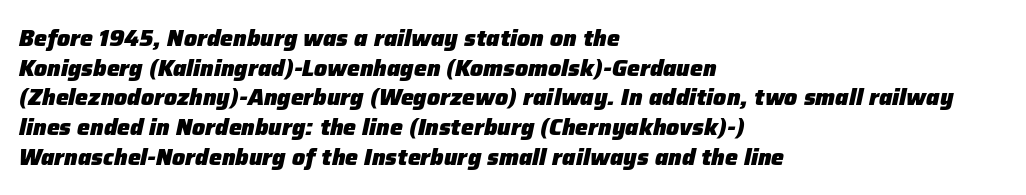
Check under the words: just untouched page. You can tell it's italic because the verticals aren't actually vertical. Caption: multi-line text, flush left, ragged right. Characters follow at the spacing the type designer built in. Every letter is thick-stroked: bold, no question.
